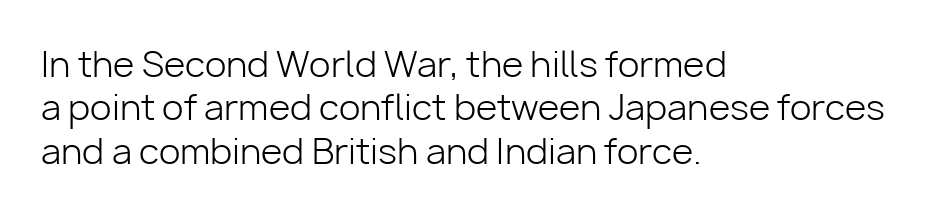
Does the lettering tilt? It doesn't — this is upright. The ragged edge is on the right, which tells us the setting is flush left. The typeface has the unassuming heft of standard copy or less. The words here are not underlined.
